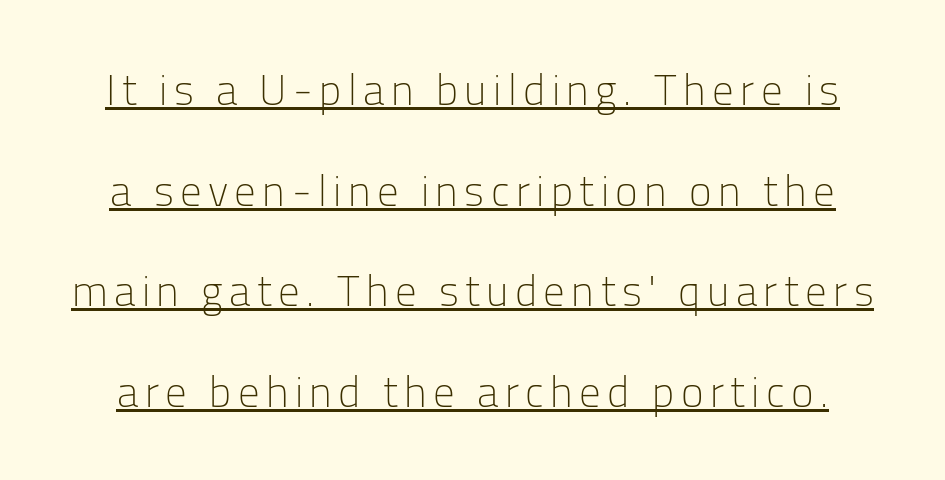
The image shows 43 px light sans-serif type, upright; set loose line spacing (2.34x), underlined; low stroke contrast and a medium x-height.
